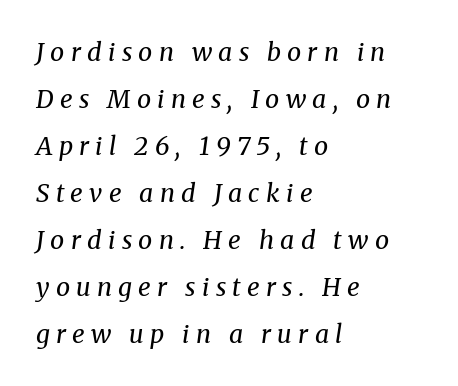
The typesetter chose a ragged-right arrangement here. Italic: yes, the glyphs are oblique. The baseline area is clear. The passage shown has open, widely tracked lettering throughout.
